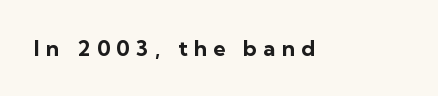
{"italic": "no", "bold": "yes", "underline": "no", "letter_spacing": "wide", "letter_spacing_em": 0.29, "glyph_px": 22}
